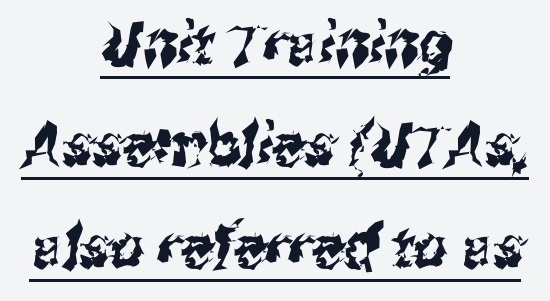
You could call the tracking neutral — neither tight nor loose. Do the characters align in a grid? No, the font is proportional. A student would call this center alignment; a typographer would say set centered. The rendering shows plain stroke endings on the letterforms — a sans-serif design. This sample carries an underscore along the baseline area.
